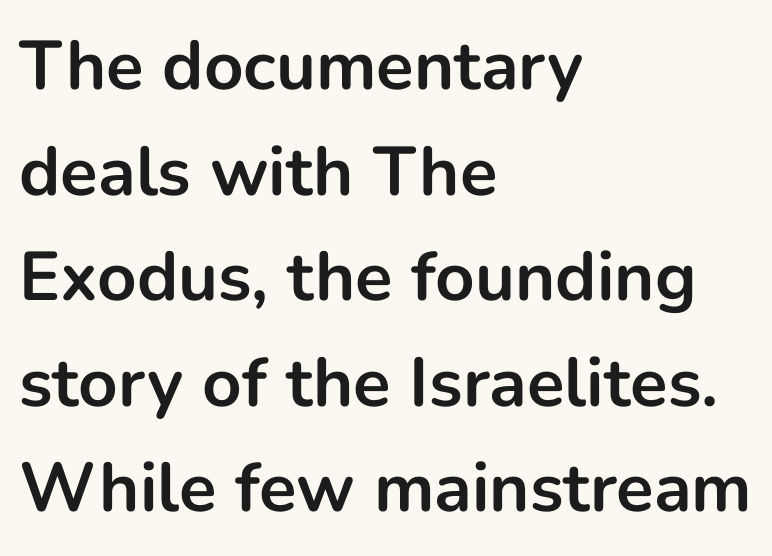
{"serif": "no", "italic": "no", "bold": "yes", "weight": "bold", "width": "normal", "stroke_contrast": "low", "x_height": "medium", "monospaced": "no", "underline": "no", "align": "left", "line_spacing": "normal", "line_spacing_ratio": 1.53, "letter_spacing": "normal", "letter_spacing_em": 0.0, "glyph_px": 69}
